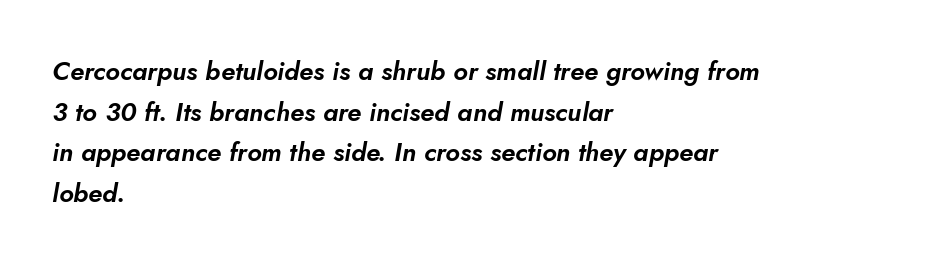
{"italic": "yes", "lean": "right", "slant_degrees": 5, "underline": "no", "align": "left", "line_spacing": "normal", "line_spacing_ratio": 1.56, "letter_spacing": "normal", "letter_spacing_em": 0.0, "glyph_px": 26}
